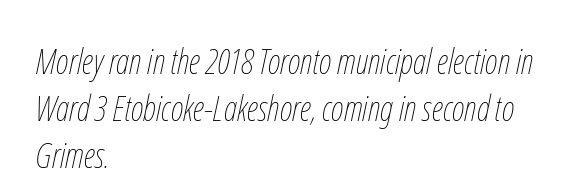
{"italic": "yes", "lean": "right", "slant_degrees": 12, "bold": "no", "weight": "thin", "width": "condensed", "stroke_contrast": "low", "x_height": "medium", "monospaced": "no", "underline": "no", "align": "left", "line_spacing": "normal", "line_spacing_ratio": 1.35, "letter_spacing": "normal", "letter_spacing_em": 0.0, "glyph_px": 35}
